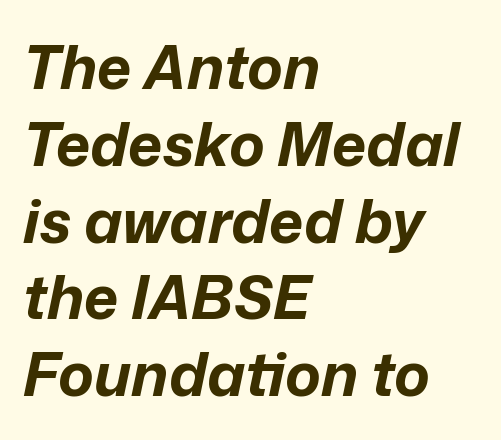
Q: Is the text bold? A: Yes.
Q: Is the text italic (slanted)? A: Yes, it leans right by about 12 degrees.
Q: Is the text underlined? A: No.
Q: How is the paragraph aligned? A: Left-aligned.
Q: Is the spacing between letters normal or unusually wide? A: Normal.
Q: Is the spacing between lines tight, normal or loose? A: Normal.
Q: Width (condensed, normal, or wide)? A: Normal.
Q: Stroke contrast? A: Low.
Q: x-height? A: Medium.
Q: Monospaced? A: No.
